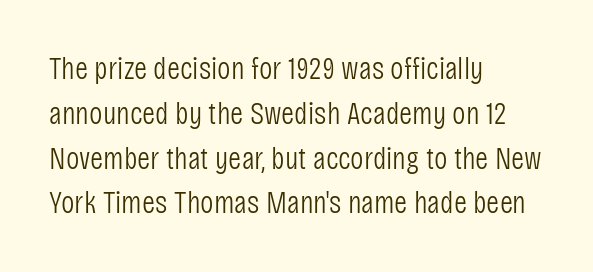
Q: Is the text bold? A: No.
Q: Is the text italic (slanted)? A: No, it is upright.
Q: Is the typeface a serif or a sans-serif typeface? A: Sans-serif.
Q: Is the text underlined? A: No.
Q: How is the paragraph aligned? A: Left-aligned.
Q: Is the spacing between letters normal or unusually wide? A: Normal.
Q: Is the spacing between lines tight, normal or loose? A: Normal.
Q: Width (condensed, normal, or wide)? A: Condensed.
Q: Stroke contrast? A: Low.
Q: x-height? A: Large.
Q: Monospaced? A: No.
